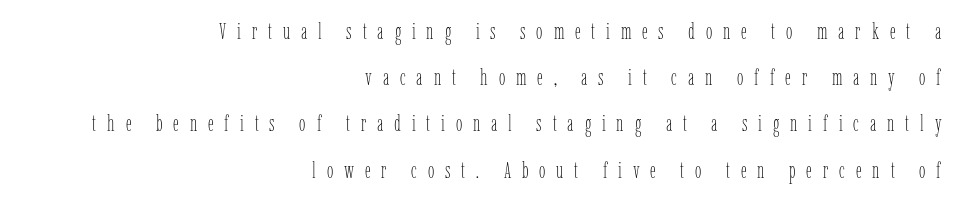
{"italic": "no", "bold": "no", "underline": "no", "align": "right", "line_spacing": "loose", "line_spacing_ratio": 2.01, "letter_spacing": "wide", "letter_spacing_em": 0.47, "glyph_px": 23}
